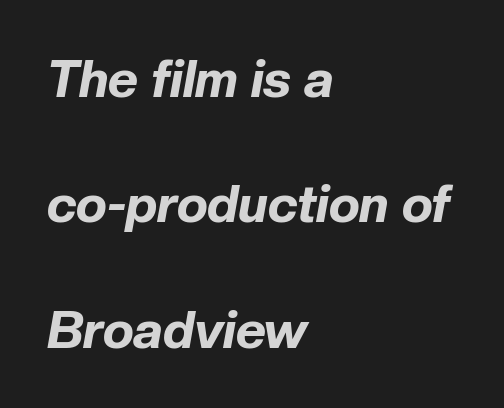
The image shows 52 px bold type, italic (leaning right); set left-aligned, loose line spacing (2.41x), normal letter spacing, not underlined; low stroke contrast and a medium x-height.
